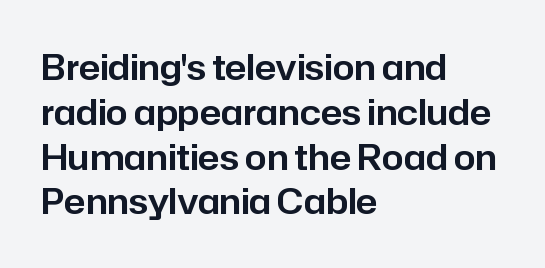
Q: Is the text italic (slanted)? A: No, it is upright.
Q: Is the typeface a serif or a sans-serif typeface? A: Sans-serif.
Q: Is the text underlined? A: No.
Q: How is the paragraph aligned? A: Left-aligned.
Q: Is the spacing between letters normal or unusually wide? A: Normal.
Q: Is the spacing between lines tight, normal or loose? A: Normal.
Q: Width (condensed, normal, or wide)? A: Normal.
Q: Stroke contrast? A: Low.
Q: x-height? A: Medium.
Q: Monospaced? A: No.
